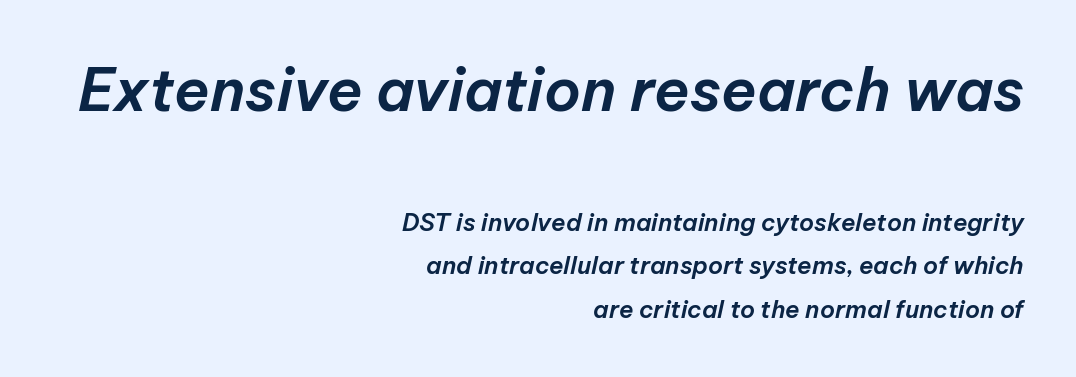
{"italic": "yes", "lean": "right", "slant_degrees": 12, "width": "normal", "stroke_contrast": "low", "x_height": "medium", "monospaced": "no", "underline": "no", "align": "right", "line_spacing_ratio": 1.82, "letter_spacing": "normal", "letter_spacing_em": 0.0, "larger_block": "first", "size_ratio": 2.46, "glyph_px": 59}
